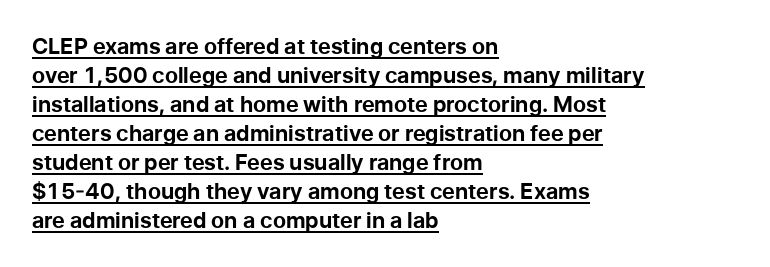
In terms of letterspacing, this is plain default setting. Regarding leading, the lines here are spaced in the standard way. These lines stack with their left ends in a neat column. Every character sits straight up, as roman type does. Has an underline been added? It has. On the weight axis this lands at bold, roughly 700.
